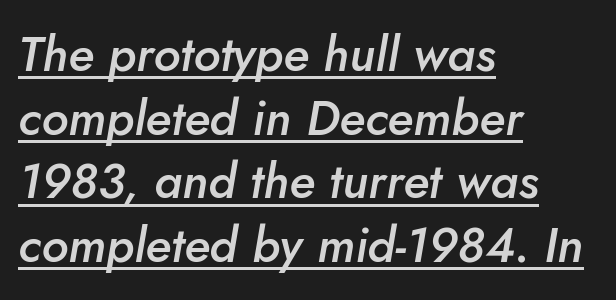
The glyphs have the mass of a demibold cut, below bold. The vertical gap from one line to the next is medium. The setting favours the left margin, as ordinary paragraphs usually do. In terms of posture, this sample is oblique. This is underlined copy, the kind a proofreader might mark for attention. Short note: letters normally spaced.
